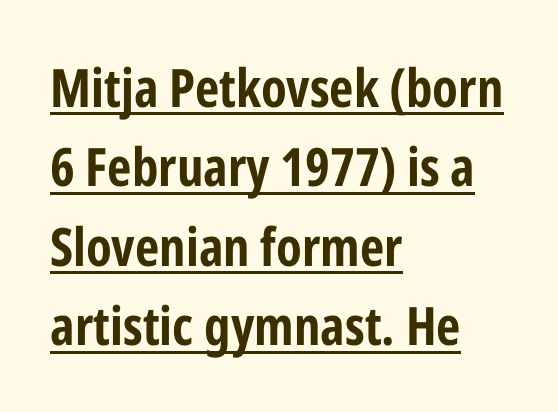
{"serif": "no", "italic": "no", "bold": "yes", "weight": "bold", "width": "condensed", "stroke_contrast": "low", "x_height": "medium", "monospaced": "no", "underline": "yes", "align": "left", "line_spacing": "normal", "line_spacing_ratio": 1.5, "letter_spacing": "normal", "letter_spacing_em": 0.0, "glyph_px": 53}
